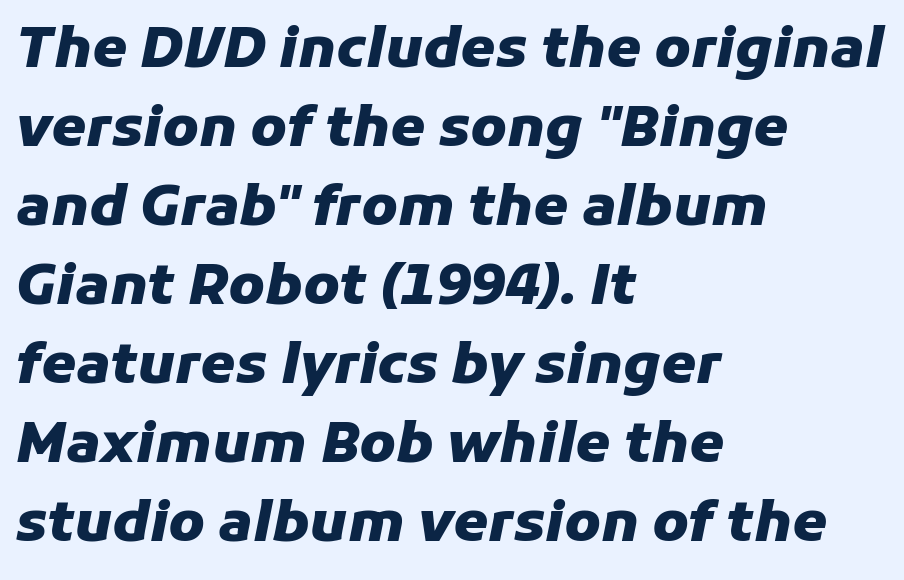
{"italic": "yes", "lean": "right", "slant_degrees": 11, "bold": "yes", "weight": "heavy", "width": "normal", "stroke_contrast": "low", "x_height": "medium", "monospaced": "no", "underline": "no", "align": "left", "line_spacing": "normal", "line_spacing_ratio": 1.41, "letter_spacing": "normal", "letter_spacing_em": 0.0, "glyph_px": 56}
